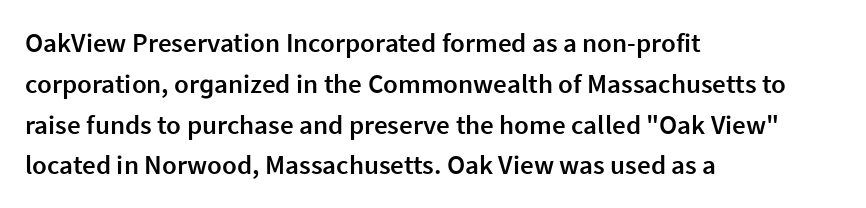
Q: Is the text bold? A: Semi-bold.
Q: Is the text italic (slanted)? A: No, it is upright.
Q: Is the text underlined? A: No.
Q: How is the paragraph aligned? A: Left-aligned.
Q: Is the spacing between letters normal or unusually wide? A: Normal.
Q: Is the spacing between lines tight, normal or loose? A: Normal.
